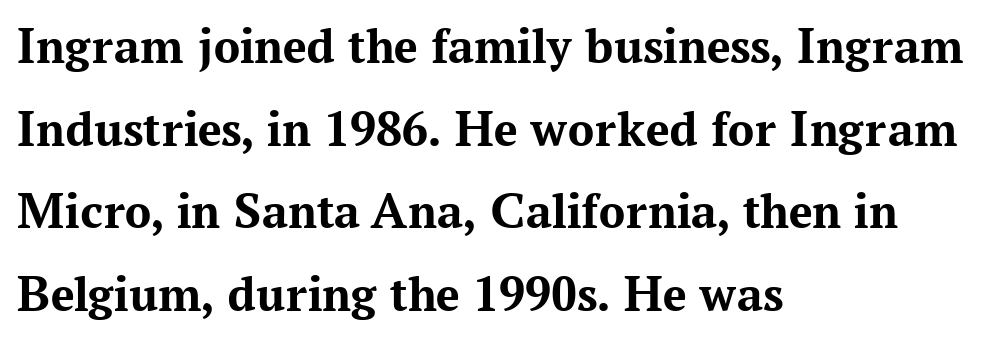
Lines of text with bare space underneath. Inter-character spacing is left at the font's built-in metrics. Casual observation: everything's shoved over to the left. In terms of letterform style, serifs are clearly present. Pretty heavy lettering here — definitely bold.
